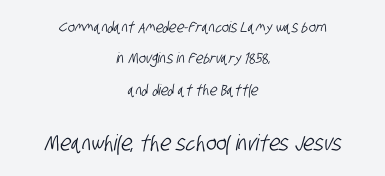
Glance below the letters and you will spot only blank space. Larger block? The one below; the one above is distinctly smaller. Typeset on center — no edge is straight. Short note: letters normally spaced. Quick note: interline space is abundant.
